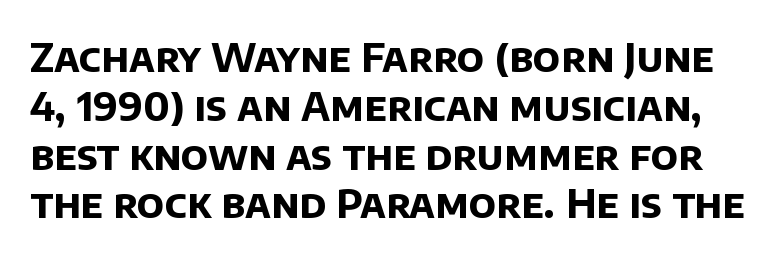
Q: Is the text bold? A: Yes.
Q: Is the typeface a serif or a sans-serif typeface? A: Sans-serif.
Q: Is the text underlined? A: No.
Q: Is the spacing between letters normal or unusually wide? A: Normal.
Q: Width (condensed, normal, or wide)? A: Normal.
Q: Stroke contrast? A: Low.
Q: x-height? A: Large.
Q: Monospaced? A: No.
